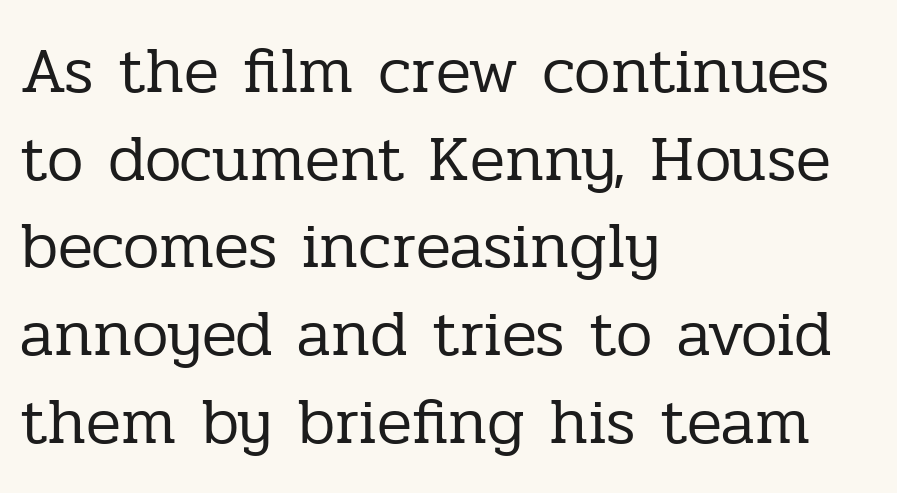
A clean baseline with only descenders dipping below it. The face used here is proportionally spaced, like ordinary book or web type. The typography opts for an upright posture over an oblique one. Each line starts at the same left margin while the right side varies. The horizontal fit of the characters is conventional and even. Is the stroke heavy? The answer is a plain regular-or-lighter.
